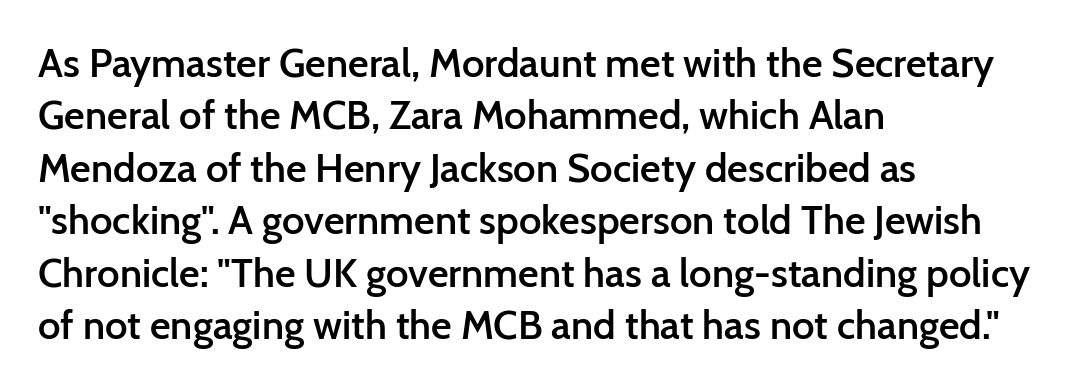
The image shows 40 px semibold sans-serif type, upright; set left-aligned, normal line spacing (1.31x), normal letter spacing, not underlined; low stroke contrast and a medium x-height.
